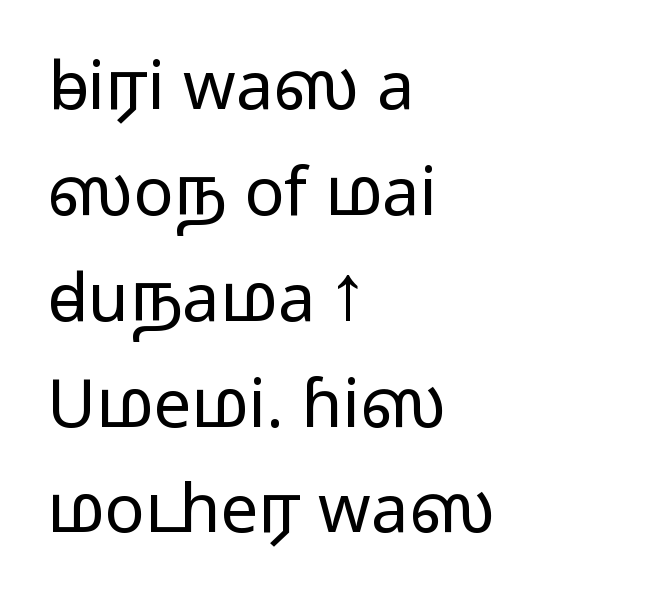
The image shows 67 px light, wide sans-serif type, upright; set left-aligned, normal line spacing (1.58x), normal letter spacing, not underlined; low stroke contrast and a medium x-height.
